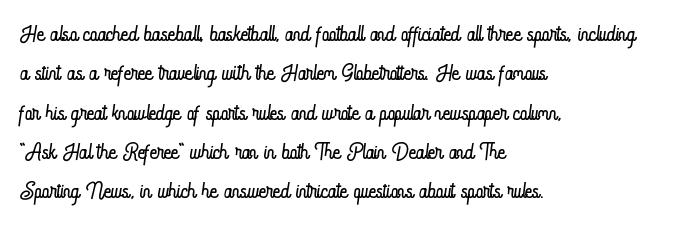
The setting favours the left margin, as ordinary paragraphs usually do. In terms of letterspacing, this is plain default setting. The characters are drawn with everyday or finer stroke widths.
